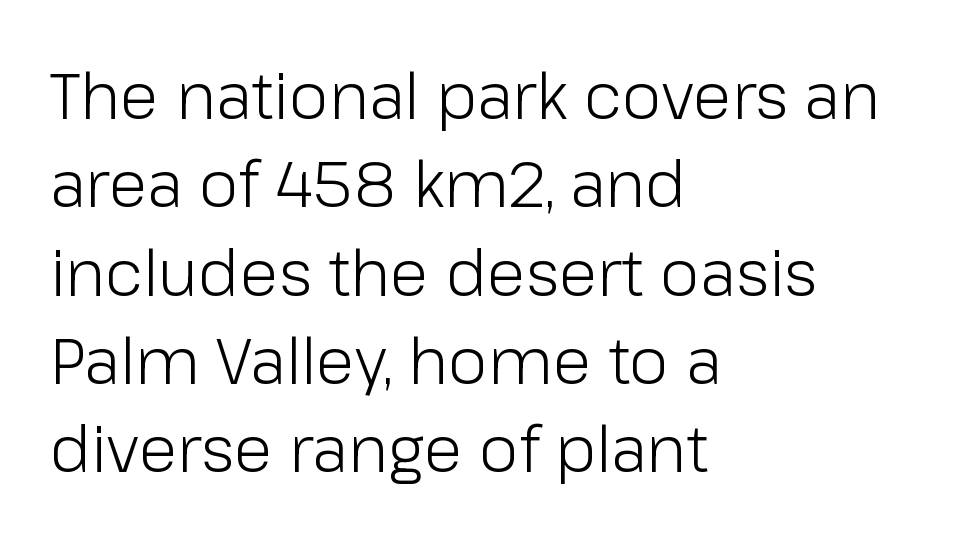
Q: Is the text bold? A: No.
Q: Is the text italic (slanted)? A: No, it is upright.
Q: Is the typeface a serif or a sans-serif typeface? A: Sans-serif.
Q: Is the text underlined? A: No.
Q: How is the paragraph aligned? A: Left-aligned.
Q: Is the spacing between letters normal or unusually wide? A: Normal.
Q: Is the spacing between lines tight, normal or loose? A: Normal.
Q: Width (condensed, normal, or wide)? A: Normal.
Q: Stroke contrast? A: Low.
Q: x-height? A: Medium.
Q: Monospaced? A: No.
